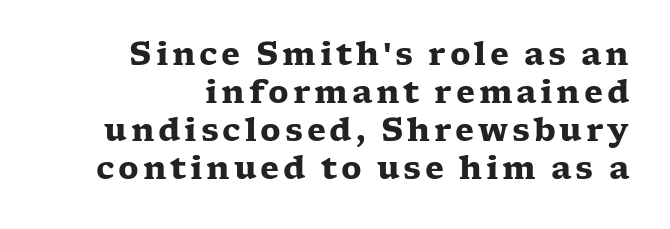
The image shows 31 px heavy, wide serif type, upright; set right-aligned, line spacing 1.23x, not underlined; low stroke contrast and a medium x-height.
